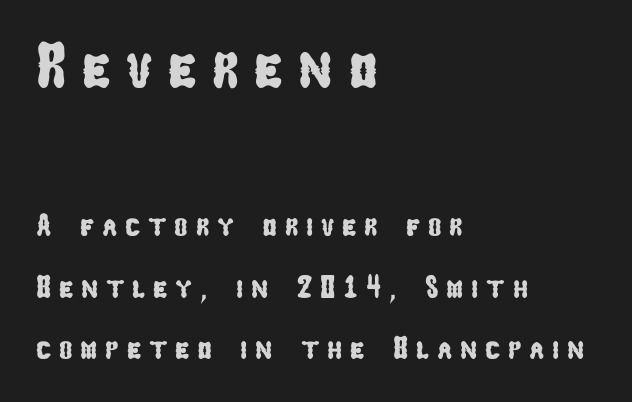
Q: Is the typeface a serif or a sans-serif typeface? A: Sans-serif.
Q: Is the text underlined? A: No.
Q: How is the paragraph aligned? A: Left-aligned.
Q: Is the spacing between letters normal or unusually wide? A: Unusually wide.
Q: Is the spacing between lines tight, normal or loose? A: Loose.
Q: Which block of text is set in a larger size, the first (top) or the second (bottom)? A: The first (top) one.
Q: Width (condensed, normal, or wide)? A: Condensed.
Q: Stroke contrast? A: Low.
Q: x-height? A: Medium.
Q: Monospaced? A: No.
